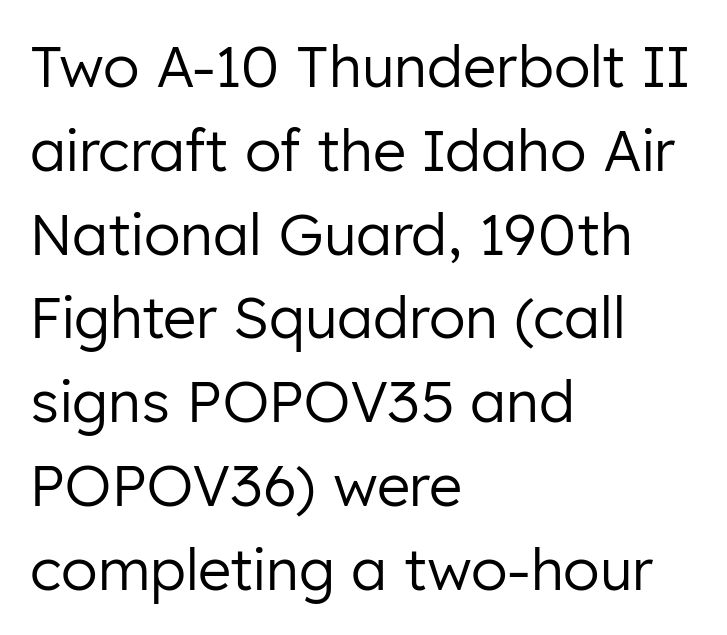
No word sits above an underline. The designer went with a sans here, leaving each stem footless. A typesetter would call this proportional, since set widths differ per character. The rendering keeps characters at their native spacing.
